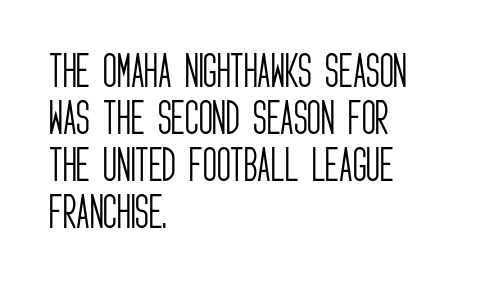
Q: Is the text bold? A: No.
Q: Is the text italic (slanted)? A: No, it is upright.
Q: Is the typeface a serif or a sans-serif typeface? A: Sans-serif.
Q: Is the text underlined? A: No.
Q: How is the paragraph aligned? A: Left-aligned.
Q: Is the spacing between letters normal or unusually wide? A: Normal.
Q: Width (condensed, normal, or wide)? A: Condensed.
Q: Stroke contrast? A: Low.
Q: x-height? A: Large.
Q: Monospaced? A: No.
